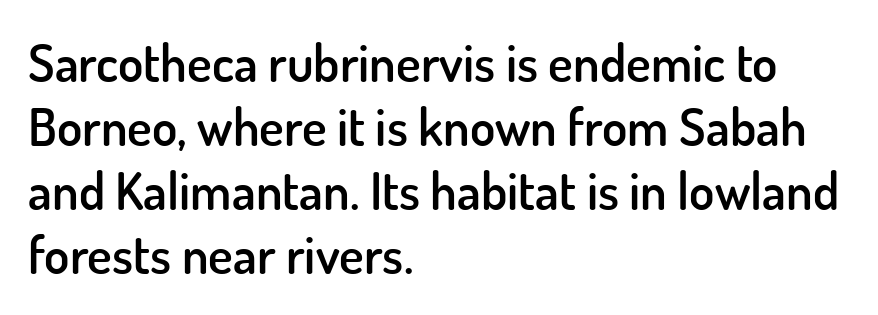
There is no visible air inserted between adjacent glyphs. Check under the words: just untouched page. What weight is shown? A semibold, between regular and bold. No feet cap the strokes, marking this as sans-serif type. When letters stand straight like this, we call the style roman or upright. Spacing verdict: proportional, widths tailored to each character.
